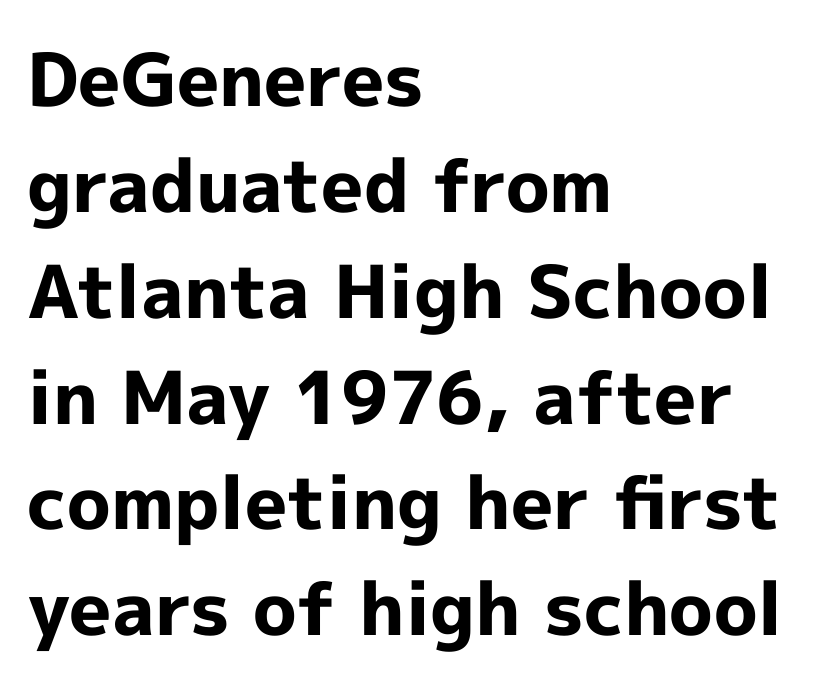
Varying glyph widths throughout — classic text-font behaviour. Quick note: underline off. Vertical strokes here are truly vertical. Typographically, this falls in the sans-serif category. The paragraph shown leans on its left margin. The rendering uses a bold face; every stroke is thick and dark.
